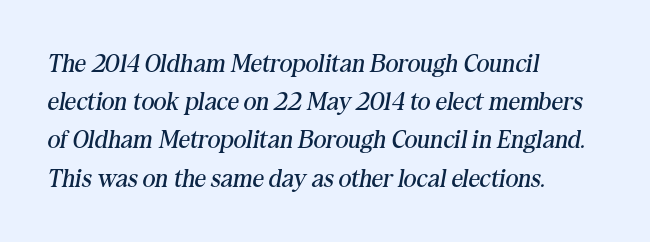
{"italic": "yes", "lean": "right", "slant_degrees": 10, "bold": "no", "underline": "no", "align": "left", "line_spacing": "normal", "line_spacing_ratio": 1.53, "letter_spacing": "normal", "letter_spacing_em": 0.0, "glyph_px": 25}
